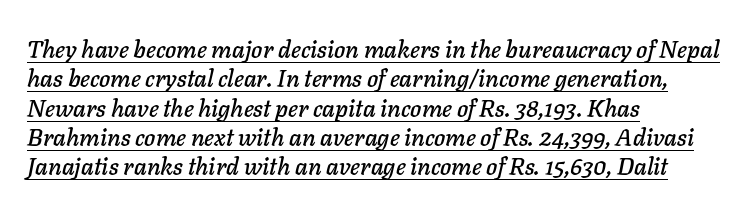
{"italic": "yes", "lean": "right", "slant_degrees": 11, "underline": "yes", "align": "left", "line_spacing_ratio": 1.22, "letter_spacing": "normal", "letter_spacing_em": 0.0, "glyph_px": 24}
